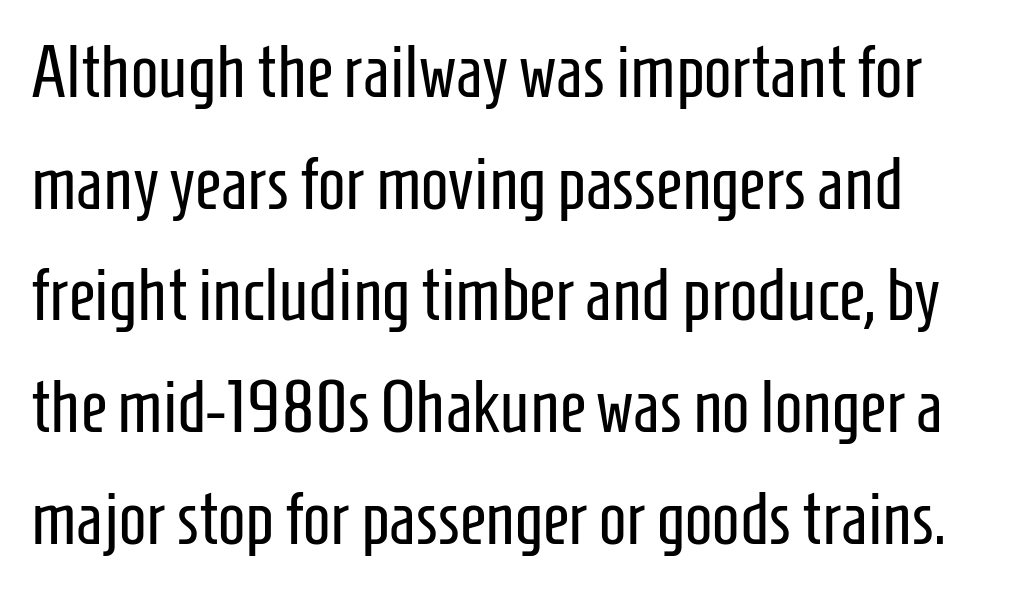
The image shows 73 px regular-weight, condensed sans-serif type, upright; set normal line spacing (1.53x), normal letter spacing, not underlined; low stroke contrast and a medium x-height.
